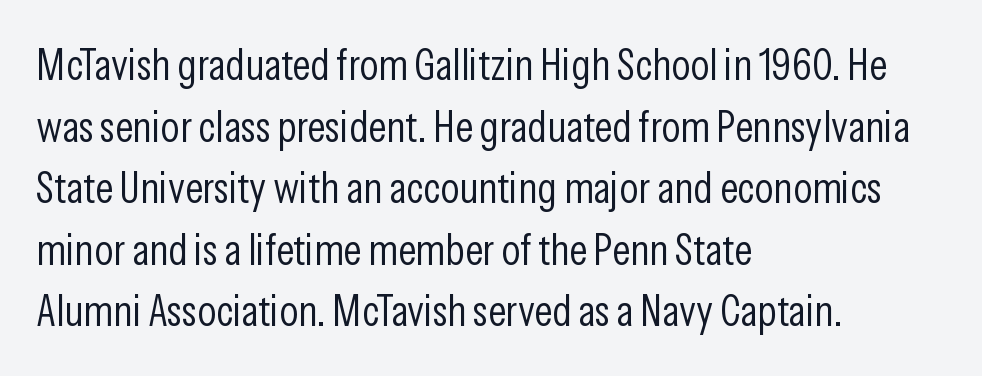
The image shows 44 px light, condensed sans-serif type, upright; set left-aligned, normal line spacing (1.4x), normal letter spacing, not underlined; low stroke contrast and a medium x-height.
